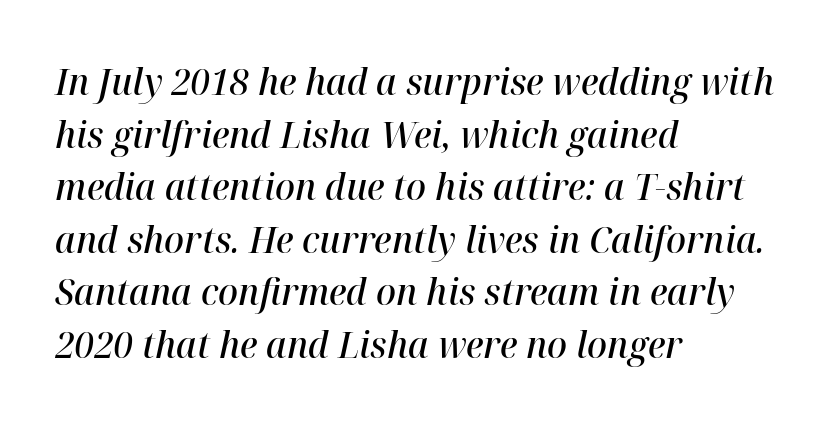
The image shows 37 px semibold type, italic (leaning right); set left-aligned, normal line spacing (1.42x), normal letter spacing, not underlined; high stroke contrast and a medium x-height.
